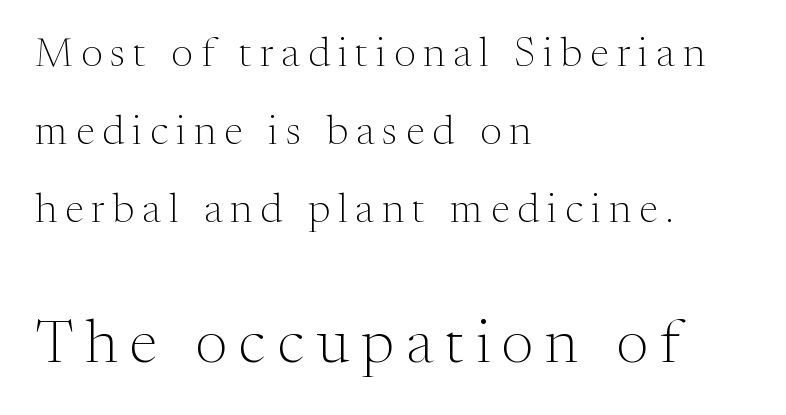
The typeface chosen for these lines features serifs. Every character sits straight up, as roman type does. Clear beneath every line of the passage. Notice the wide empty band between every row — that's loose leading.
